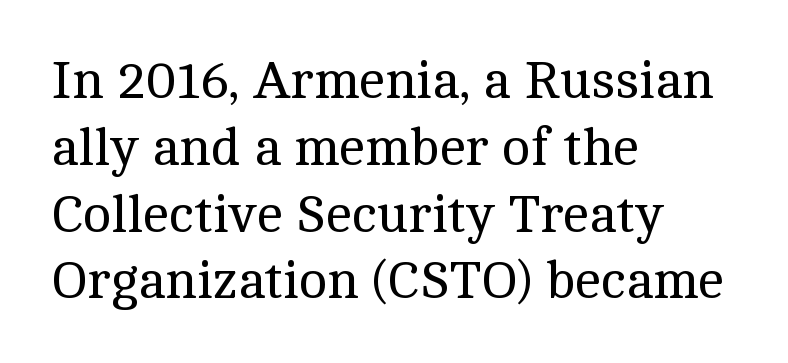
The rendering uses a moderate line-height, typical for paragraphs. No extra ink here — the face is not bold. Each word holds together tightly as a unit, with standard inter-letter gaps. These lines stack with their left ends in a neat column. Italic? Not at all — the glyphs are vertical.
